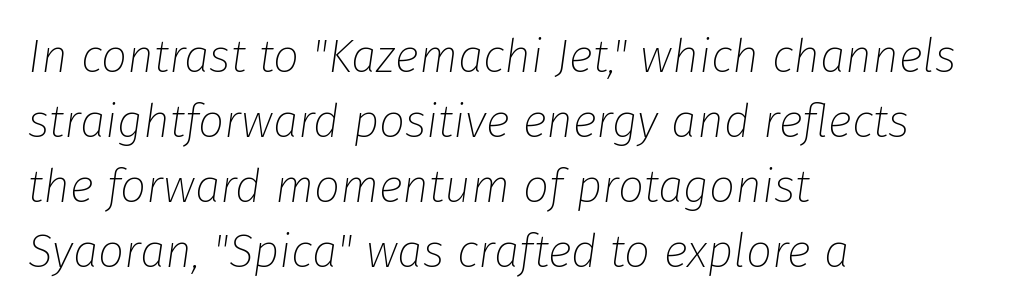
The typeface has the unassuming heft of standard copy or less. This sample has the flowing, uneven cadence of proportional lettering. The specimen reads as italic at a glance. Default kerning and tracking; the words read as compact shapes. These lines are set flush left with a ragged right edge.
